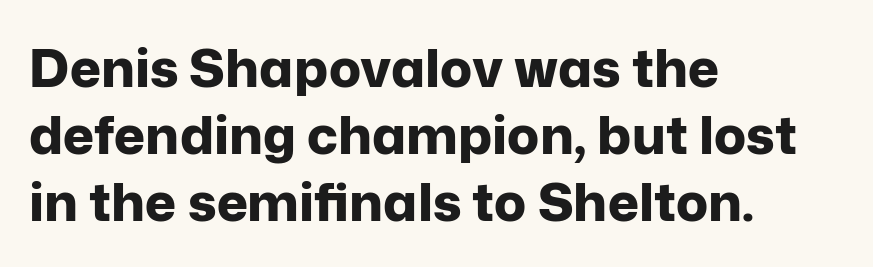
Q: Is the text bold? A: Yes.
Q: Is the text italic (slanted)? A: No, it is upright.
Q: Is the typeface a serif or a sans-serif typeface? A: Sans-serif.
Q: Is the text underlined? A: No.
Q: How is the paragraph aligned? A: Left-aligned.
Q: Is the spacing between letters normal or unusually wide? A: Normal.
Q: Is the spacing between lines tight, normal or loose? A: Normal.
Q: Width (condensed, normal, or wide)? A: Normal.
Q: Stroke contrast? A: Low.
Q: x-height? A: Medium.
Q: Monospaced? A: No.
